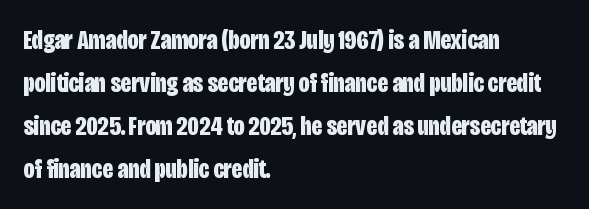
The image shows 27 px bold type, upright; set left-aligned, normal line spacing (1.59x), normal letter spacing, not underlined.
